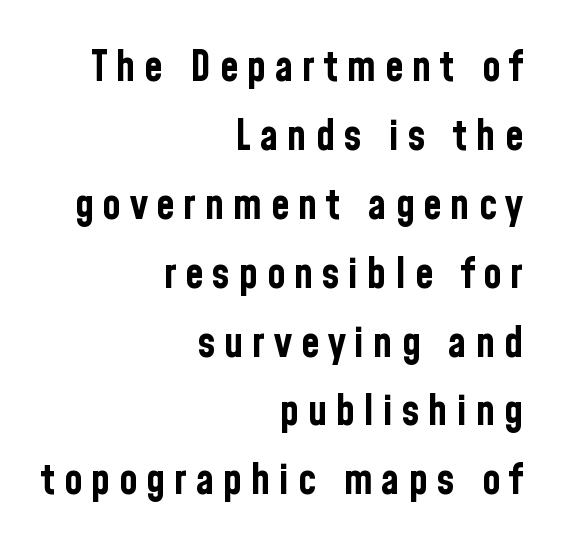
Q: Is the text bold? A: Yes.
Q: Is the text italic (slanted)? A: No, it is upright.
Q: Is the typeface a serif or a sans-serif typeface? A: Sans-serif.
Q: Is the text underlined? A: No.
Q: How is the paragraph aligned? A: Right-aligned.
Q: Is the spacing between letters normal or unusually wide? A: Unusually wide.
Q: Is the spacing between lines tight, normal or loose? A: Normal.
Q: Width (condensed, normal, or wide)? A: Condensed.
Q: Stroke contrast? A: Low.
Q: x-height? A: Medium.
Q: Monospaced? A: No.
